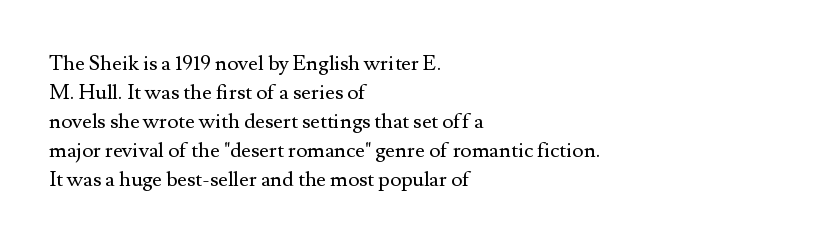
Q: Is the text bold? A: No.
Q: Is the text italic (slanted)? A: No, it is upright.
Q: Is the text underlined? A: No.
Q: How is the paragraph aligned? A: Left-aligned.
Q: Is the spacing between letters normal or unusually wide? A: Normal.
Q: Is the spacing between lines tight, normal or loose? A: Normal.
